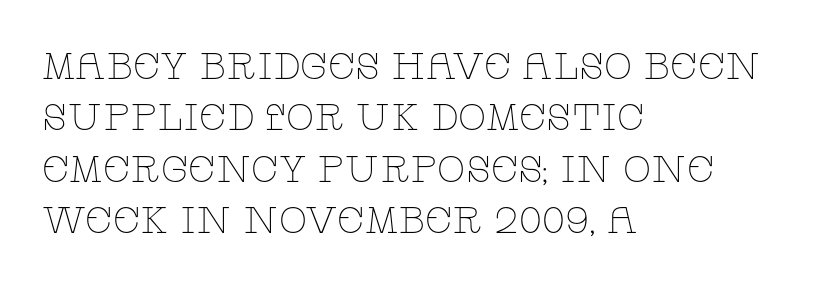
Q: Is the text bold? A: No.
Q: Is the text italic (slanted)? A: No, it is upright.
Q: Is the typeface a serif or a sans-serif typeface? A: Serif.
Q: Is the text underlined? A: No.
Q: How is the paragraph aligned? A: Left-aligned.
Q: Is the spacing between letters normal or unusually wide? A: Normal.
Q: Is the spacing between lines tight, normal or loose? A: Normal.
Q: Width (condensed, normal, or wide)? A: Wide.
Q: Stroke contrast? A: Low.
Q: x-height? A: Large.
Q: Monospaced? A: No.
